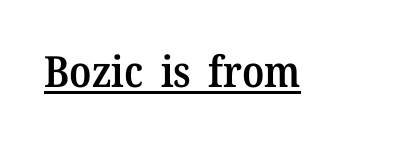
Q: Is the text bold? A: Semi-bold.
Q: Is the text italic (slanted)? A: No, it is upright.
Q: Is the typeface a serif or a sans-serif typeface? A: Serif.
Q: Is the text underlined? A: Yes.
Q: Is the spacing between letters normal or unusually wide? A: Normal.
Q: Width (condensed, normal, or wide)? A: Normal.
Q: Stroke contrast? A: Medium.
Q: x-height? A: Medium.
Q: Monospaced? A: No.
